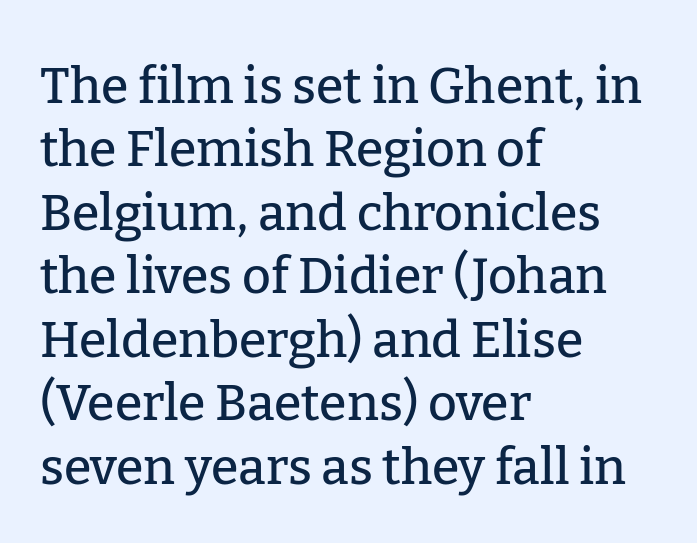
{"serif": "yes", "italic": "no", "width": "normal", "stroke_contrast": "low", "x_height": "medium", "monospaced": "no", "underline": "no", "align": "left", "line_spacing": "normal", "line_spacing_ratio": 1.27, "letter_spacing": "normal", "letter_spacing_em": 0.0, "glyph_px": 50}
